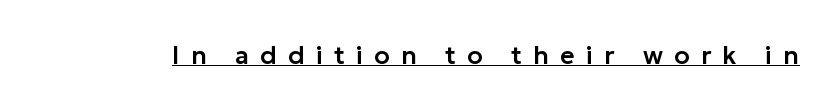
The image shows 25 px text type, upright; set unusually wide letter spacing (+0.45 em), underlined.
